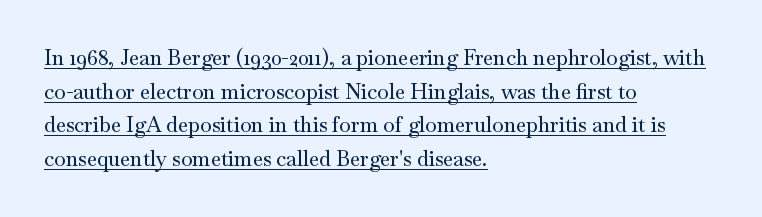
The lettering is marked with a stroke running underneath it. Casual observation: everything's shoved over to the left. Is there any slant? The stems are plumb. This sample keeps an unexceptional amount of space between lines. Spacing between characters is what you'd get straight out of the box.
